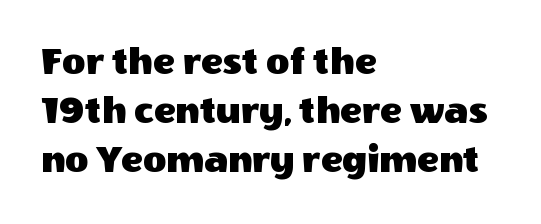
Leftover space on each line is placed entirely after the last word. This sample uses an upright cut, with every glyph sitting square on the baseline. Unlike a traditional serif, this face leaves its strokes unadorned. Tracking here is standard; glyphs follow each other at the usual distance. Lines of text with bare space underneath. The rendering uses natural spacing where letterforms have individual widths.
